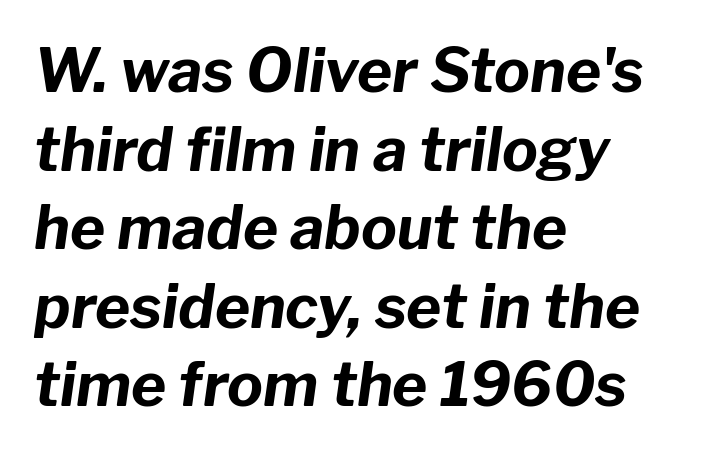
{"italic": "yes", "lean": "right", "slant_degrees": 8, "bold": "yes", "weight": "bold", "width": "normal", "stroke_contrast": "low", "x_height": "medium", "monospaced": "no", "underline": "no", "align": "left", "line_spacing": "normal", "line_spacing_ratio": 1.31, "letter_spacing": "normal", "letter_spacing_em": 0.0, "glyph_px": 60}
